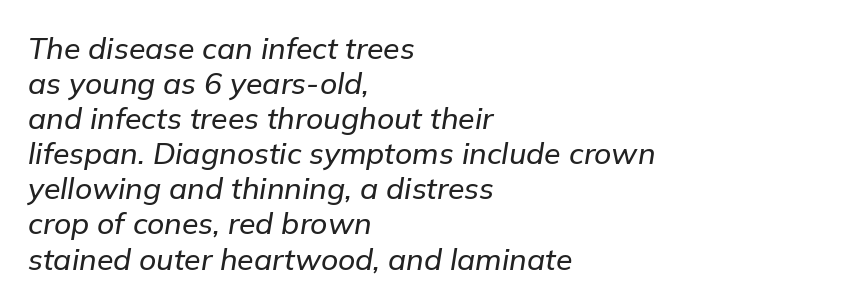
{"italic": "yes", "lean": "right", "slant_degrees": 9, "width": "normal", "stroke_contrast": "low", "x_height": "medium", "monospaced": "no", "underline": "no", "align": "left", "line_spacing_ratio": 1.17, "letter_spacing": "normal", "letter_spacing_em": 0.0, "glyph_px": 30}
